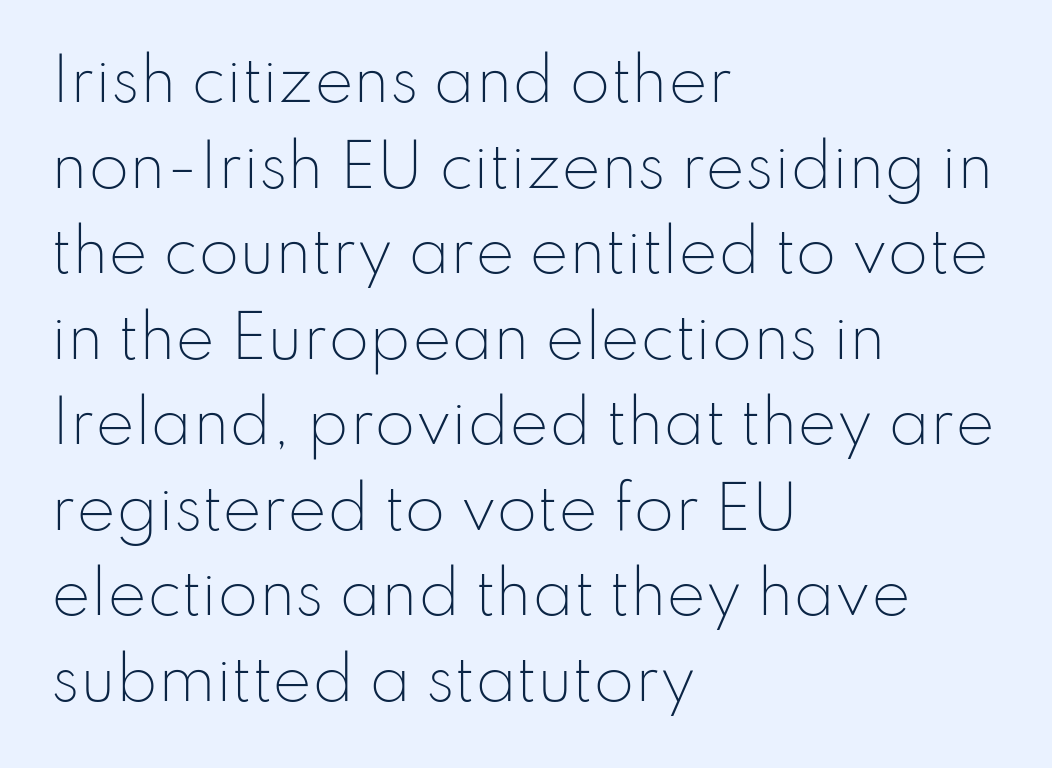
Q: Is the text bold? A: No.
Q: Is the text italic (slanted)? A: No, it is upright.
Q: Is the typeface a serif or a sans-serif typeface? A: Sans-serif.
Q: Is the text underlined? A: No.
Q: How is the paragraph aligned? A: Left-aligned.
Q: Is the spacing between letters normal or unusually wide? A: Normal.
Q: Is the spacing between lines tight, normal or loose? A: Normal.
Q: Width (condensed, normal, or wide)? A: Normal.
Q: Stroke contrast? A: Low.
Q: x-height? A: Small.
Q: Monospaced? A: No.
